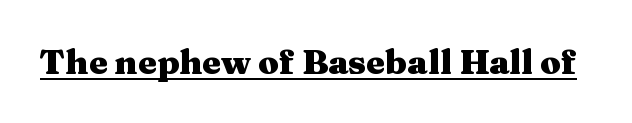
{"serif": "yes", "italic": "no", "bold": "yes", "weight": "heavy", "width": "wide", "stroke_contrast": "medium", "x_height": "medium", "monospaced": "no", "underline": "yes", "letter_spacing": "normal", "letter_spacing_em": 0.0, "glyph_px": 34}
